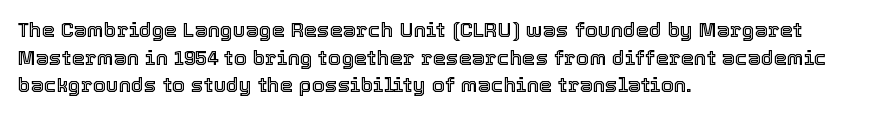
Q: Is the text italic (slanted)? A: No, it is upright.
Q: Is the text underlined? A: No.
Q: How is the paragraph aligned? A: Left-aligned.
Q: Is the spacing between letters normal or unusually wide? A: Normal.
Q: Is the spacing between lines tight, normal or loose? A: Normal.
